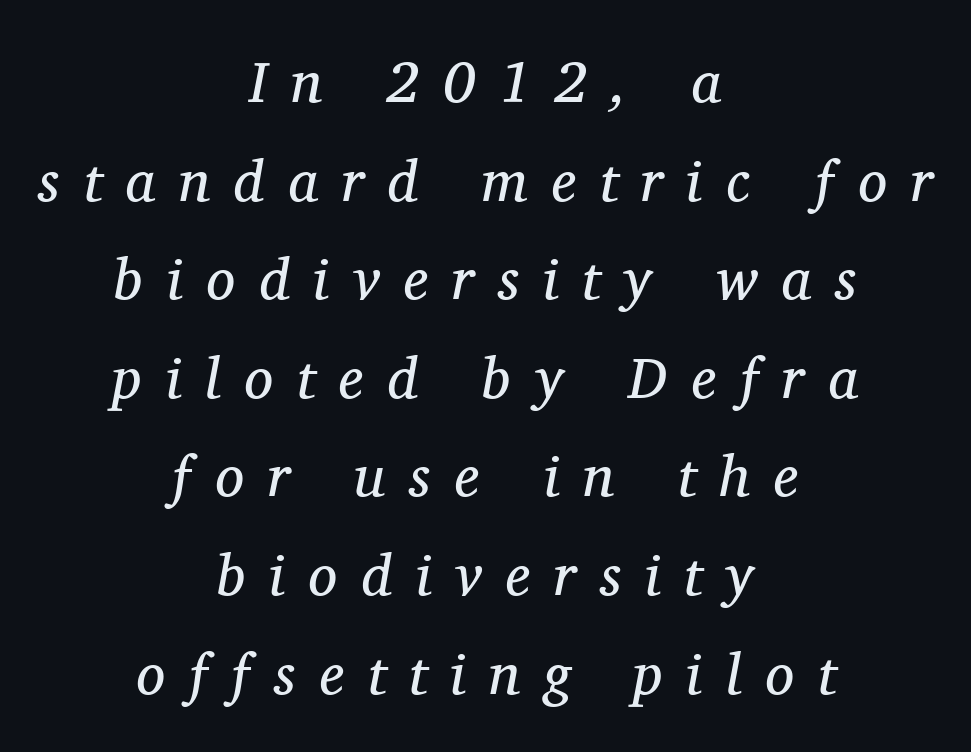
{"serif": "yes", "italic": "yes", "lean": "right", "slant_degrees": 11, "bold": "no", "weight": "regular", "width": "normal", "stroke_contrast": "medium", "x_height": "medium", "monospaced": "no", "underline": "no", "align": "center", "line_spacing": "normal", "line_spacing_ratio": 1.7, "letter_spacing": "wide", "letter_spacing_em": 0.41, "glyph_px": 58}
